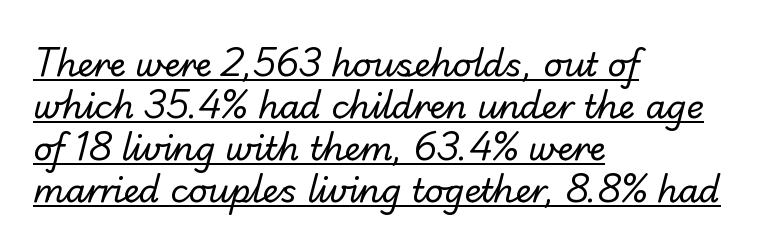
No chunkiness to these letters — they're not bold. No extra tracking has been applied to these lines. Each new line begins a customary step beneath the previous one. The sample's only ornament is a line tracing under the words. This rendering employs a face without finishing strokes, i.e., a sans-serif.
